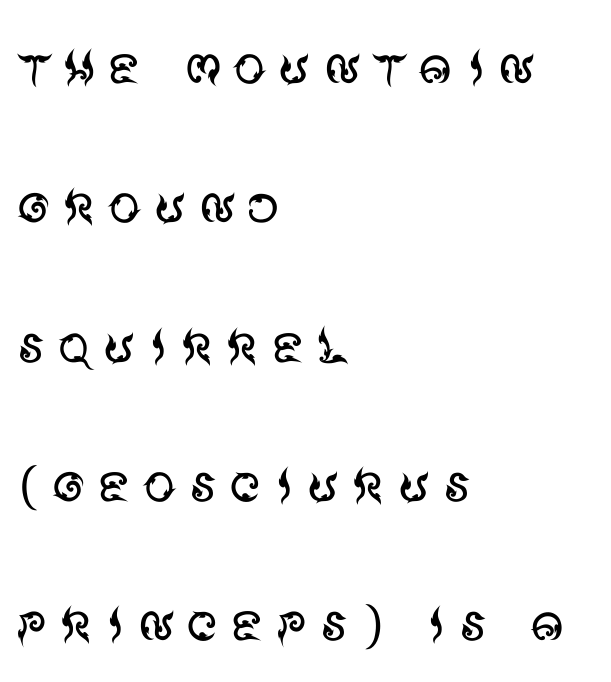
Q: Is the text bold? A: No.
Q: Is the text italic (slanted)? A: No, it is upright.
Q: Is the typeface a serif or a sans-serif typeface? A: Sans-serif.
Q: Is the text underlined? A: No.
Q: How is the paragraph aligned? A: Left-aligned.
Q: Is the spacing between lines tight, normal or loose? A: Loose.
Q: Width (condensed, normal, or wide)? A: Normal.
Q: Stroke contrast? A: Medium.
Q: x-height? A: Large.
Q: Monospaced? A: No.
